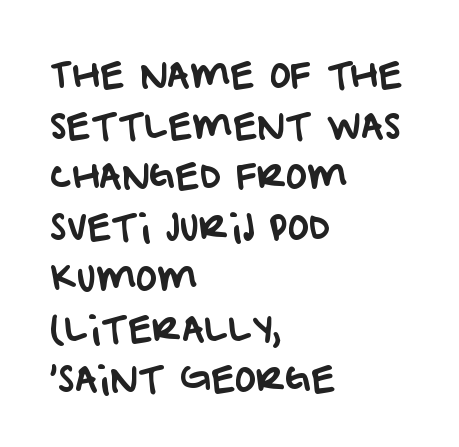
The image shows 35 px sans-serif type; set left-aligned, normal line spacing (1.45x), normal letter spacing, not underlined; low stroke contrast and a large x-height.
